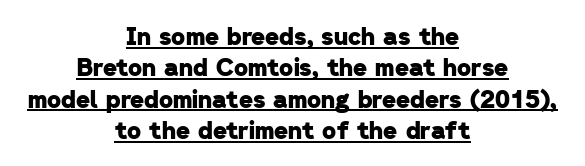
The image shows 24 px bold type; set centered, normal line spacing (1.31x), normal letter spacing, underlined.
